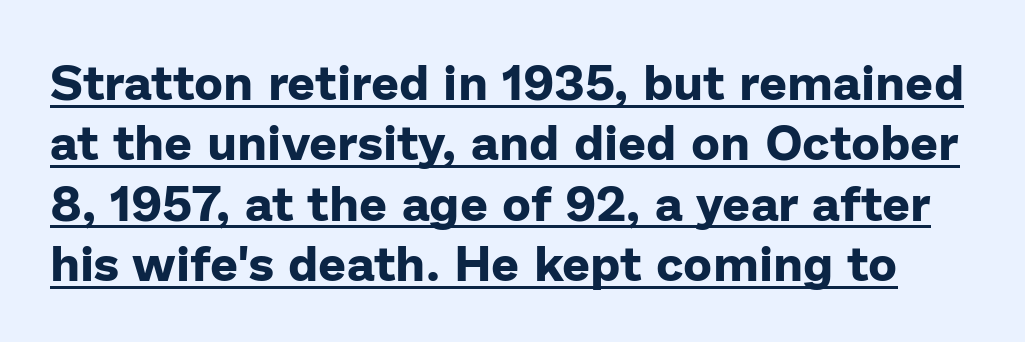
The words here are underlined. Here the glyphs are tracked normally, forming tight word shapes. These lines are rendered in a variable-pitch font. A roman cut, with each character standing at attention.
